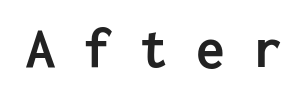
Regarding serifs, this sample does without them. Just letters on the line, the space beneath them empty. Pretty heavy lettering here — definitely bold. The horizontal fit of the characters is loose and conspicuously gappy.
